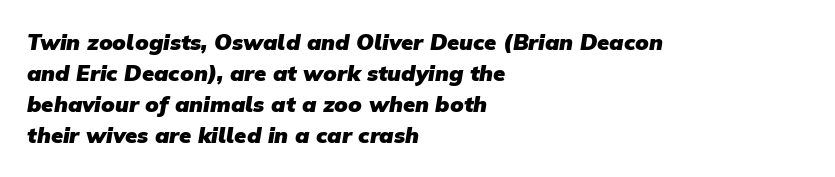
Q: Is the text bold? A: Yes.
Q: Is the text underlined? A: No.
Q: How is the paragraph aligned? A: Left-aligned.
Q: Is the spacing between letters normal or unusually wide? A: Normal.
Q: Is the spacing between lines tight, normal or loose? A: Normal.
